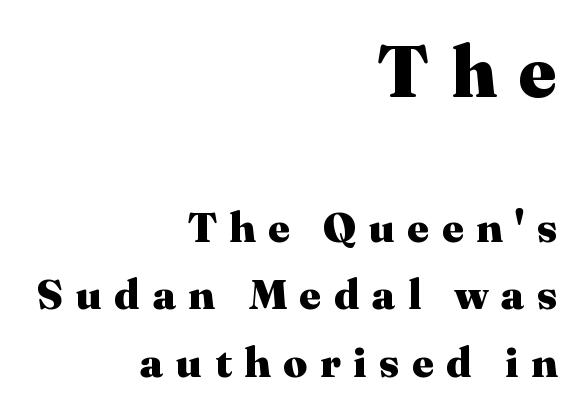
The lines in this sample share a right terminus and differ only in where they begin. These lines are rendered in a variable-pitch font. In terms of letterspacing, this is a distinctly airy, spread setting. The baseline area is clear.
